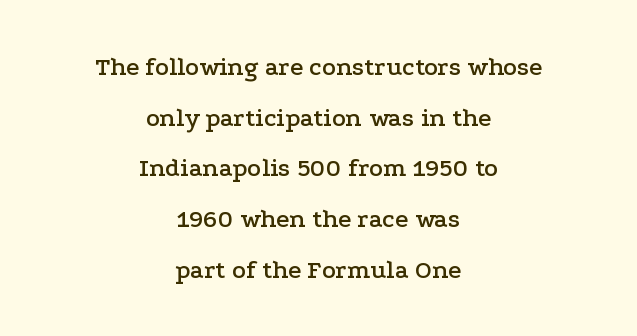
The image shows 26 px text type, upright; set centered, loose line spacing (1.95x), normal letter spacing, not underlined.
